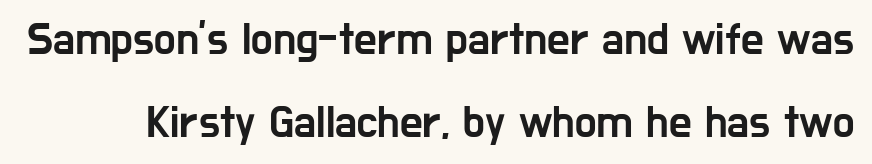
The image shows 45 px condensed sans-serif type, upright; set line spacing 1.84x, normal letter spacing, not underlined; low stroke contrast and a medium x-height.
